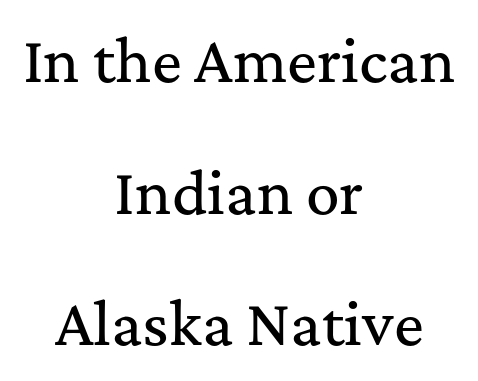
Q: Is the text italic (slanted)? A: No, it is upright.
Q: Is the typeface a serif or a sans-serif typeface? A: Serif.
Q: Is the text underlined? A: No.
Q: How is the paragraph aligned? A: Centered.
Q: Is the spacing between letters normal or unusually wide? A: Normal.
Q: Is the spacing between lines tight, normal or loose? A: Loose.
Q: Width (condensed, normal, or wide)? A: Normal.
Q: Stroke contrast? A: Medium.
Q: x-height? A: Medium.
Q: Monospaced? A: No.
